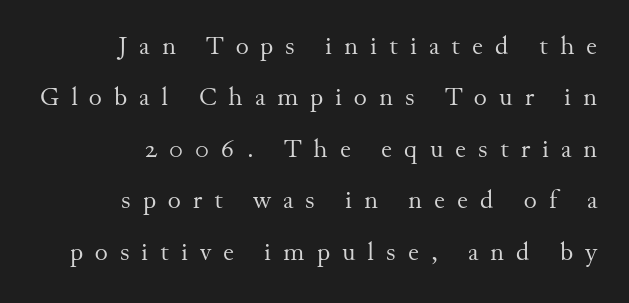
Q: Is the text bold? A: No.
Q: Is the text italic (slanted)? A: No, it is upright.
Q: Is the text underlined? A: No.
Q: How is the paragraph aligned? A: Right-aligned.
Q: Is the spacing between letters normal or unusually wide? A: Unusually wide.
Q: Is the spacing between lines tight, normal or loose? A: Loose.
